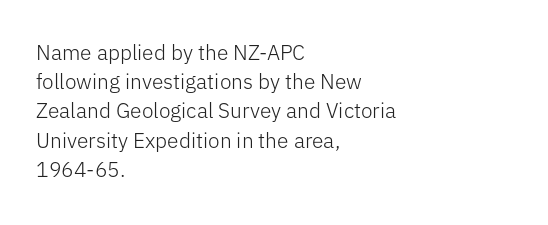
{"italic": "no", "bold": "no", "underline": "no", "align": "left", "line_spacing": "normal", "line_spacing_ratio": 1.39, "letter_spacing": "normal", "letter_spacing_em": 0.0, "glyph_px": 21}
